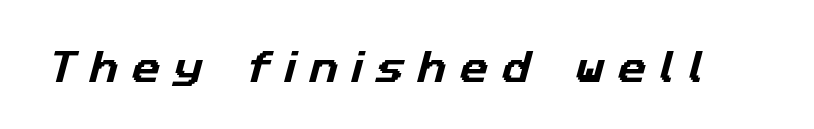
{"serif": "no", "width": "normal", "stroke_contrast": "low", "x_height": "medium", "monospaced": "no", "underline": "no", "letter_spacing": "wide", "letter_spacing_em": 0.39, "glyph_px": 35}
